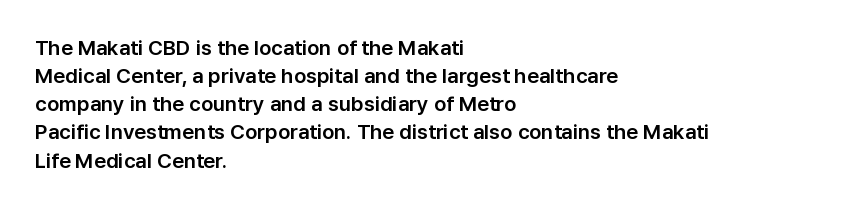
The image shows 21 px text type, upright; set left-aligned, normal line spacing (1.34x), normal letter spacing, not underlined.
